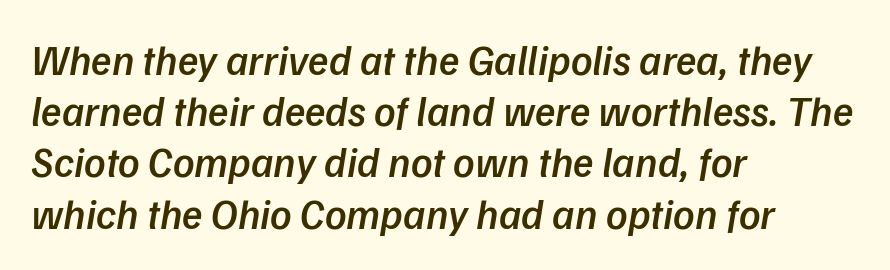
Q: Is the text bold? A: Semi-bold.
Q: Is the text italic (slanted)? A: Yes, it leans right by about 9 degrees.
Q: Is the text underlined? A: No.
Q: How is the paragraph aligned? A: Left-aligned.
Q: Is the spacing between letters normal or unusually wide? A: Normal.
Q: Width (condensed, normal, or wide)? A: Normal.
Q: Stroke contrast? A: Low.
Q: x-height? A: Medium.
Q: Monospaced? A: No.
